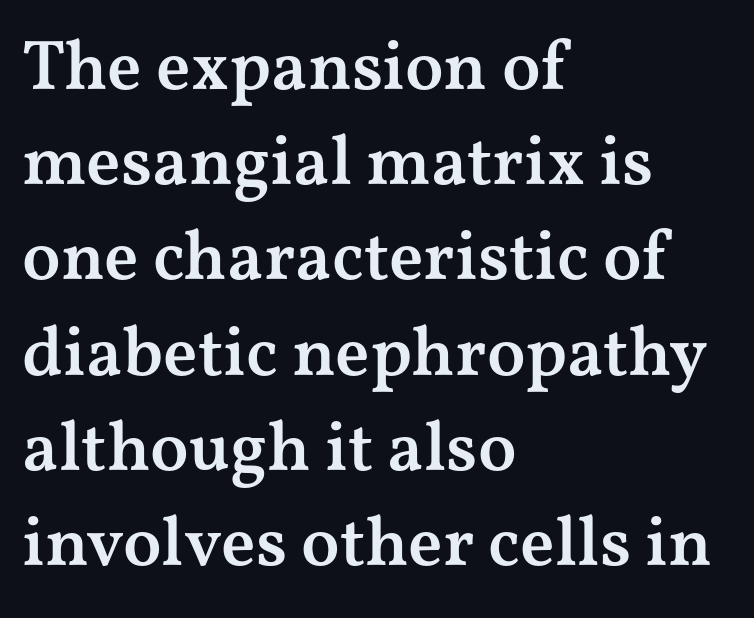
The image shows 70 px semibold, wide serif type, upright; set left-aligned, normal line spacing (1.36x), normal letter spacing, not underlined; medium stroke contrast and a medium x-height.
